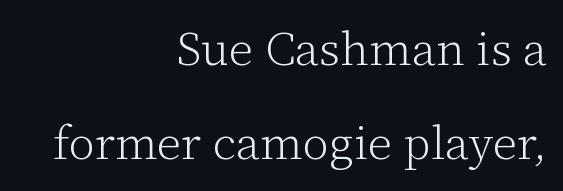
The image shows 47 px light serif type, upright; set right-aligned, loose line spacing (1.99x), normal letter spacing, not underlined; low stroke contrast and a medium x-height.
